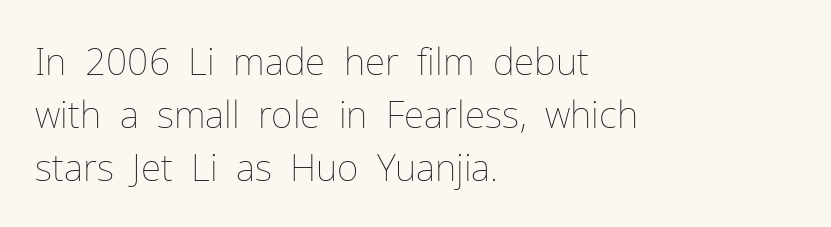
Between one letter and the next there's only the usual sliver of space. This is not heavy type; no bold has been used. All the whitespace from short lines collects on the right. Normally led — the rows are evenly, conventionally spaced. The letters stand upright; this is a roman face. The words here are not underlined.
